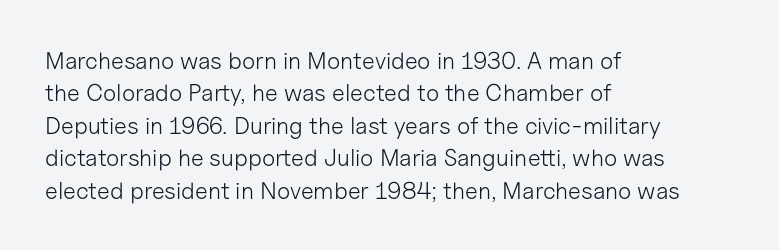
The image shows 24 px text type, upright; set left-aligned, normal line spacing (1.35x), normal letter spacing, not underlined.
